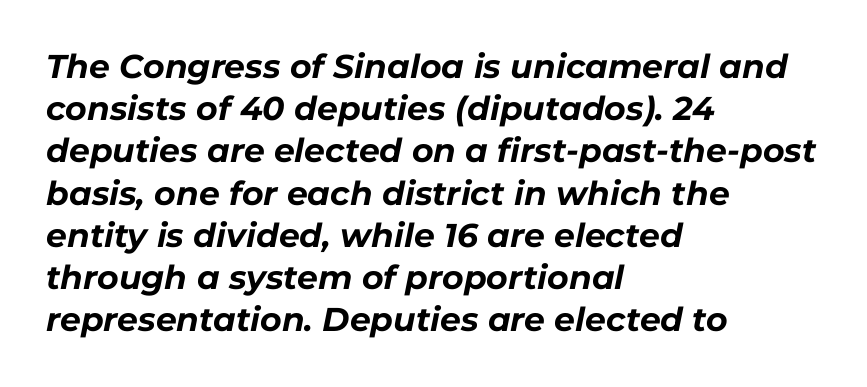
{"italic": "yes", "lean": "right", "slant_degrees": 11, "bold": "yes", "weight": "bold", "width": "normal", "stroke_contrast": "low", "x_height": "medium", "monospaced": "no", "underline": "no", "align": "left", "line_spacing": "normal", "line_spacing_ratio": 1.28, "letter_spacing": "normal", "letter_spacing_em": 0.0, "glyph_px": 33}
